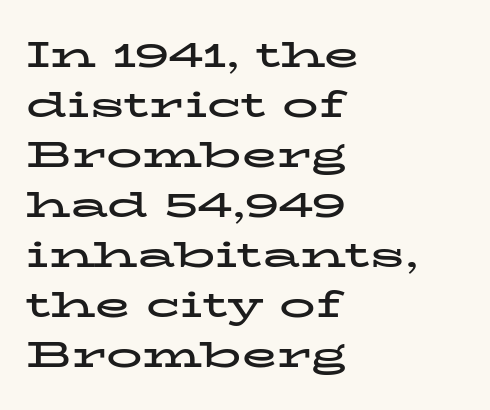
Q: Is the text bold? A: Yes.
Q: Is the text italic (slanted)? A: No, it is upright.
Q: Is the typeface a serif or a sans-serif typeface? A: Serif.
Q: Is the text underlined? A: No.
Q: How is the paragraph aligned? A: Left-aligned.
Q: Is the spacing between letters normal or unusually wide? A: Normal.
Q: Is the spacing between lines tight, normal or loose? A: Normal.
Q: Width (condensed, normal, or wide)? A: Wide.
Q: Stroke contrast? A: Low.
Q: x-height? A: Medium.
Q: Monospaced? A: No.
